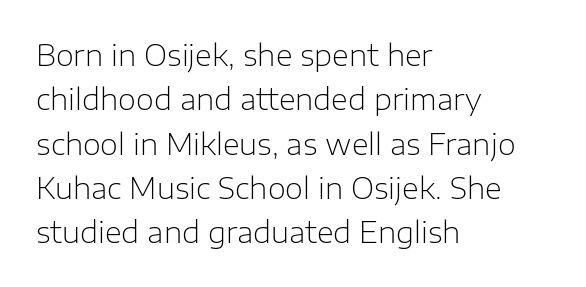
The image shows 29 px light sans-serif type, upright; set left-aligned, normal line spacing (1.53x), normal letter spacing, not underlined; low stroke contrast and a medium x-height.
